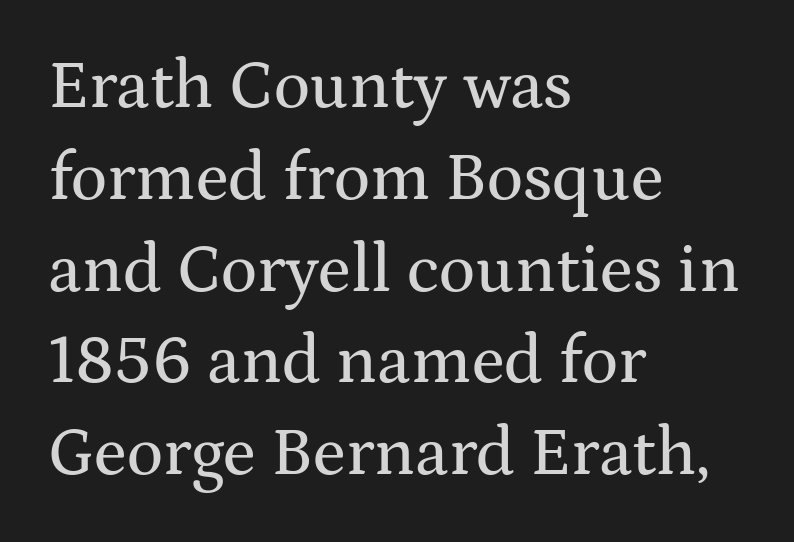
Q: Is the text italic (slanted)? A: No, it is upright.
Q: Is the typeface a serif or a sans-serif typeface? A: Serif.
Q: Is the text underlined? A: No.
Q: How is the paragraph aligned? A: Left-aligned.
Q: Is the spacing between letters normal or unusually wide? A: Normal.
Q: Is the spacing between lines tight, normal or loose? A: Normal.
Q: Width (condensed, normal, or wide)? A: Wide.
Q: Stroke contrast? A: Medium.
Q: x-height? A: Medium.
Q: Monospaced? A: No.
